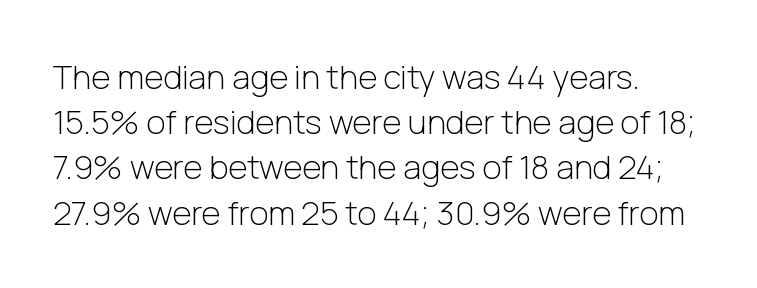
Q: Is the text bold? A: No.
Q: Is the text italic (slanted)? A: No, it is upright.
Q: Is the typeface a serif or a sans-serif typeface? A: Sans-serif.
Q: Is the text underlined? A: No.
Q: Is the spacing between letters normal or unusually wide? A: Normal.
Q: Is the spacing between lines tight, normal or loose? A: Normal.
Q: Width (condensed, normal, or wide)? A: Normal.
Q: Stroke contrast? A: Low.
Q: x-height? A: Medium.
Q: Monospaced? A: No.
